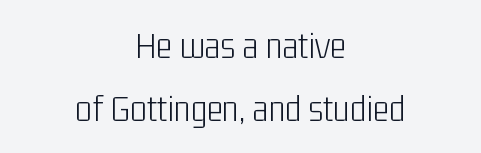
{"serif": "no", "italic": "no", "bold": "no", "weight": "light", "width": "condensed", "stroke_contrast": "low", "x_height": "medium", "monospaced": "no", "underline": "no", "align": "center", "line_spacing": "normal", "line_spacing_ratio": 1.62, "letter_spacing": "normal", "letter_spacing_em": 0.0, "glyph_px": 39}
